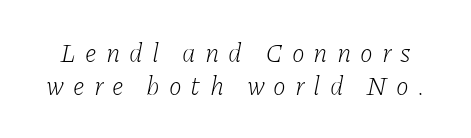
The string is rendered with underlining switched off. The type is letterspaced generously, with wide tracking. Think standard paragraph weight, or any step lighter than that. This block has exactly the height ordinary leading produces. Tall strokes in this sample are angled rather than plumb.
